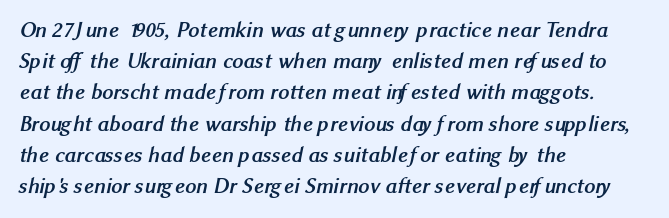
Typesetter's note: full bold, strokes at maximum text heaviness. Vertical spacing — default. The setting favours the left margin, as ordinary paragraphs usually do. Lines of text with bare space underneath. Inter-character spacing is left at the font's built-in metrics.
